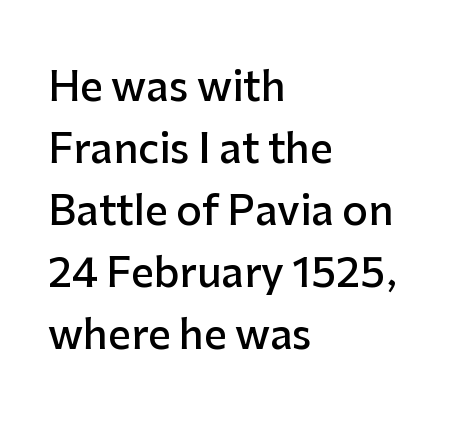
{"serif": "no", "italic": "no", "bold": "semi", "weight": "semibold", "width": "normal", "stroke_contrast": "low", "x_height": "medium", "monospaced": "no", "underline": "no", "align": "left", "line_spacing": "normal", "line_spacing_ratio": 1.55, "letter_spacing": "normal", "letter_spacing_em": 0.0, "glyph_px": 40}
